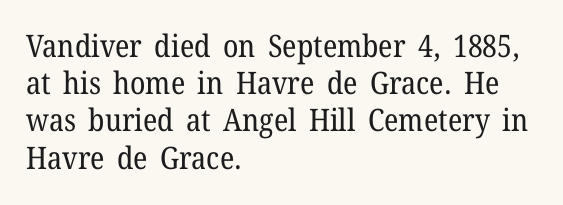
The image shows 31 px regular-weight serif type, upright; set left-aligned, line spacing 1.2x, normal letter spacing, not underlined; low stroke contrast and a medium x-height.
